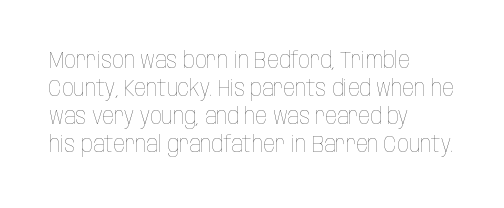
{"italic": "no", "bold": "no", "underline": "no", "align": "left", "line_spacing_ratio": 1.22, "letter_spacing": "normal", "letter_spacing_em": 0.0, "glyph_px": 23}
